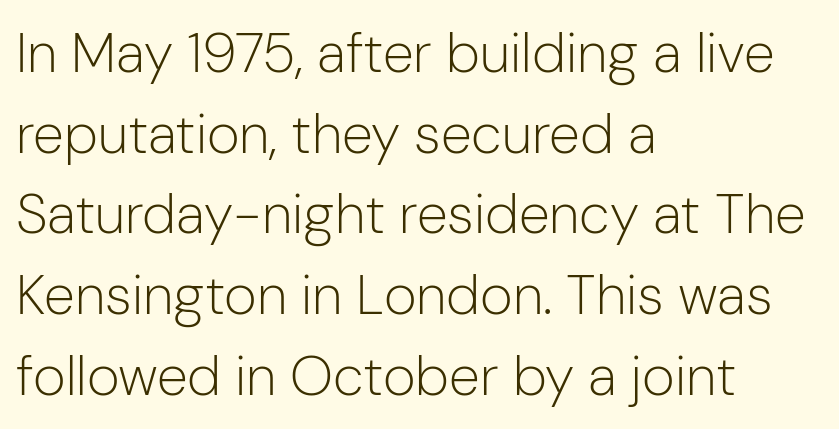
The type family on display is of the sans-serif kind. No word sits above an underline. Quick note: not italic, upright. A light-to-regular cut is what we see here.
